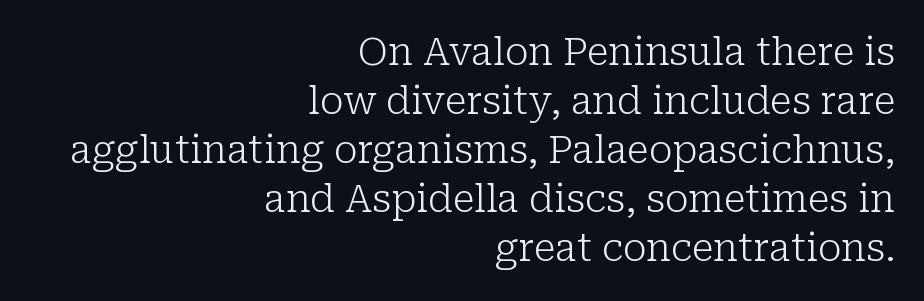
{"serif": "yes", "italic": "no", "bold": "no", "weight": "light", "width": "normal", "stroke_contrast": "low", "x_height": "medium", "monospaced": "no", "underline": "no", "align": "right", "line_spacing": "normal", "line_spacing_ratio": 1.29, "letter_spacing": "normal", "letter_spacing_em": 0.0, "glyph_px": 38}
